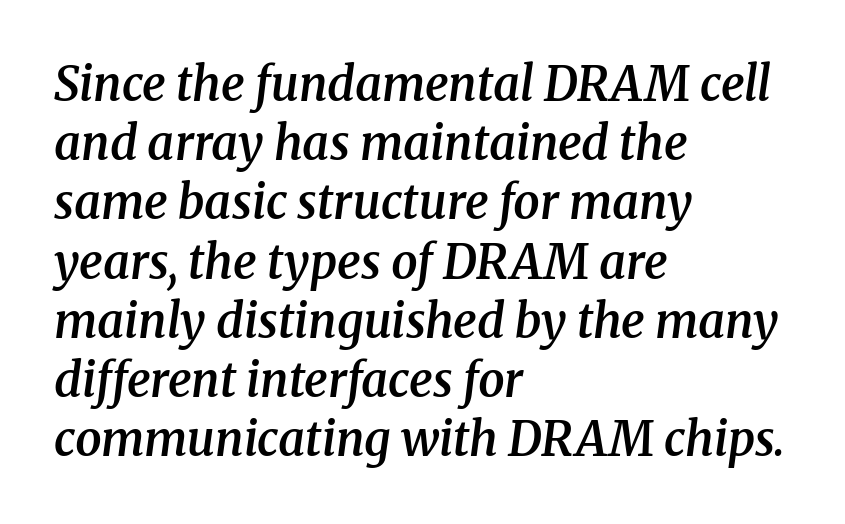
The image shows 47 px semibold serif type, italic (leaning right); set left-aligned, normal line spacing (1.26x), normal letter spacing, not underlined; medium stroke contrast and a medium x-height.
